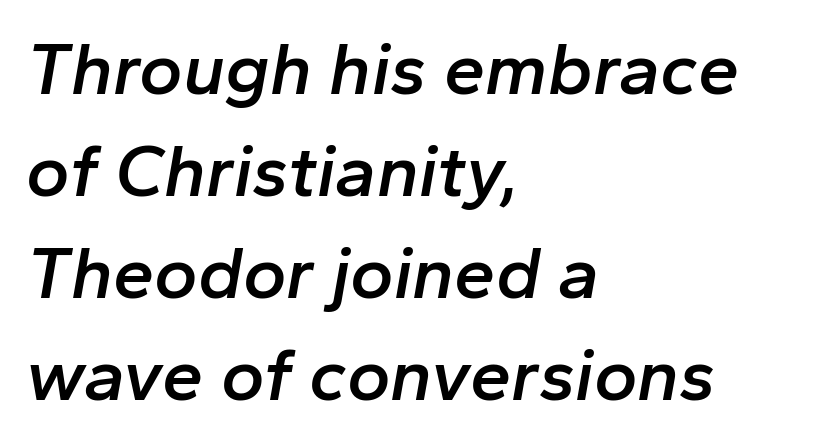
I'd describe the lettering as semibold — firm but not a full bold. Posture: slanted. Caption: multi-line text, flush left, ragged right. The rendering uses natural spacing where letterforms have individual widths.
